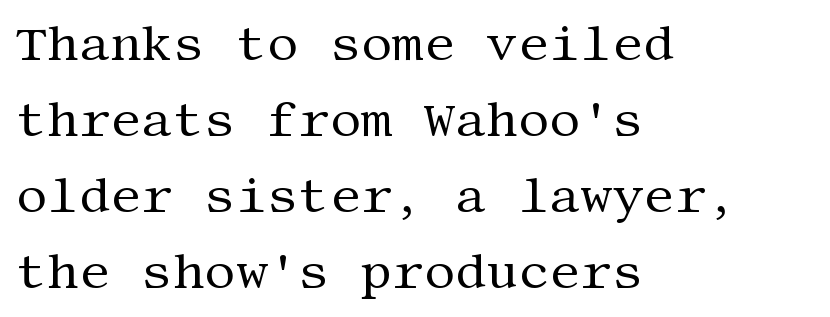
{"serif": "yes", "italic": "no", "bold": "no", "weight": "regular", "width": "normal", "stroke_contrast": "medium", "x_height": "large", "underline": "no", "align": "left", "line_spacing": "normal", "line_spacing_ratio": 1.55, "letter_spacing": "normal", "letter_spacing_em": 0.0, "glyph_px": 49}
